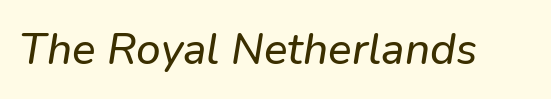
Q: Is the typeface a serif or a sans-serif typeface? A: Sans-serif.
Q: Is the text underlined? A: No.
Q: Is the spacing between letters normal or unusually wide? A: Normal.
Q: Width (condensed, normal, or wide)? A: Normal.
Q: Stroke contrast? A: Low.
Q: x-height? A: Medium.
Q: Monospaced? A: No.
